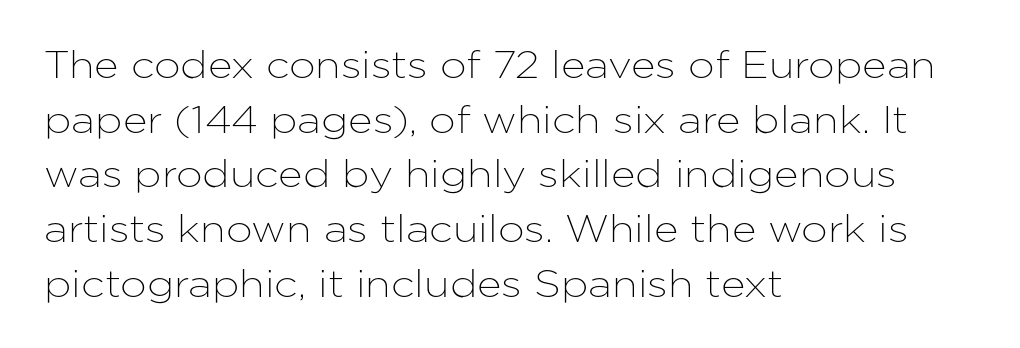
{"serif": "no", "italic": "no", "width": "normal", "stroke_contrast": "low", "x_height": "medium", "monospaced": "no", "underline": "no", "align": "left", "line_spacing": "normal", "line_spacing_ratio": 1.44, "letter_spacing": "normal", "letter_spacing_em": 0.0, "glyph_px": 38}
